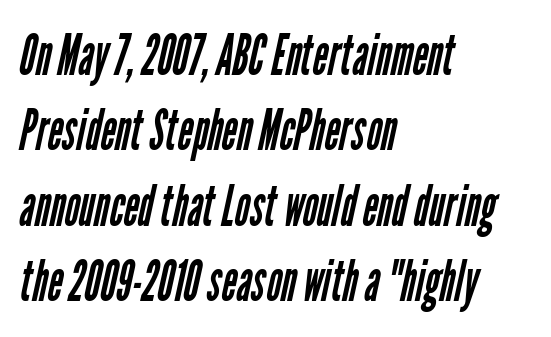
The image shows 58 px regular-weight, condensed sans-serif type; set left-aligned, normal line spacing (1.3x), normal letter spacing, not underlined; low stroke contrast and a medium x-height.
